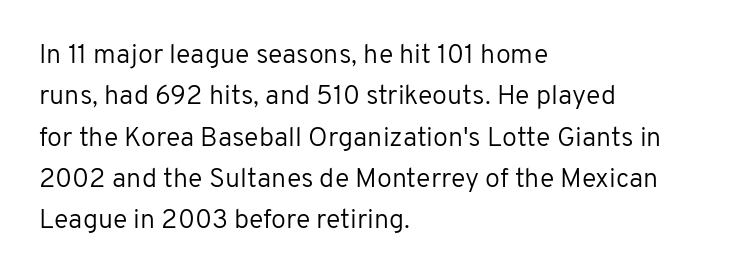
In terms of leading, this rendering sits right in the middle. The lettering stays uniformly vertical, giving the passage a roman look. Decoration check: the copy has no underline. The passage shown is not bold in any degree. How are the letters spaced? Ordinarily, with no added tracking.
